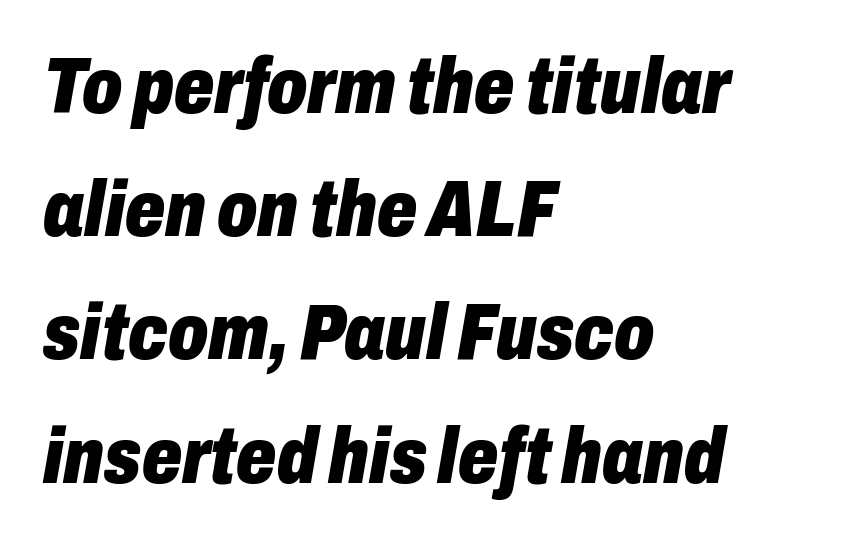
Q: Is the text bold? A: Yes.
Q: Is the text italic (slanted)? A: Yes, it leans right by about 10 degrees.
Q: Is the text underlined? A: No.
Q: How is the paragraph aligned? A: Left-aligned.
Q: Is the spacing between letters normal or unusually wide? A: Normal.
Q: Is the spacing between lines tight, normal or loose? A: Normal.
Q: Width (condensed, normal, or wide)? A: Condensed.
Q: Stroke contrast? A: Low.
Q: x-height? A: Medium.
Q: Monospaced? A: No.
